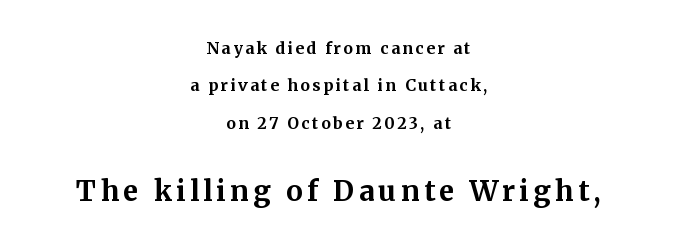
Q: Is the text bold? A: Yes.
Q: Is the text italic (slanted)? A: No, it is upright.
Q: Is the typeface a serif or a sans-serif typeface? A: Serif.
Q: Is the text underlined? A: No.
Q: How is the paragraph aligned? A: Centered.
Q: Is the spacing between lines tight, normal or loose? A: Loose.
Q: Which block of text is set in a larger size, the first (top) or the second (bottom)? A: The second (bottom) one.
Q: Width (condensed, normal, or wide)? A: Normal.
Q: Stroke contrast? A: Medium.
Q: x-height? A: Medium.
Q: Monospaced? A: No.
